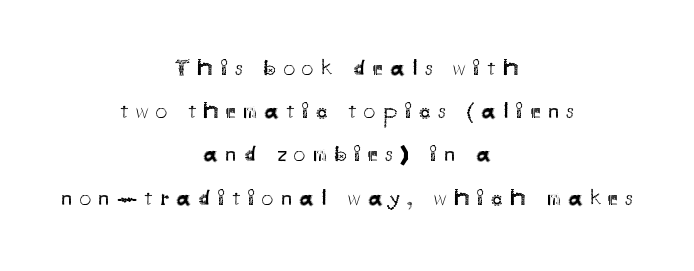
Q: Is the text bold? A: No.
Q: Is the text italic (slanted)? A: No, it is upright.
Q: Is the text underlined? A: No.
Q: How is the paragraph aligned? A: Centered.
Q: Is the spacing between letters normal or unusually wide? A: Unusually wide.
